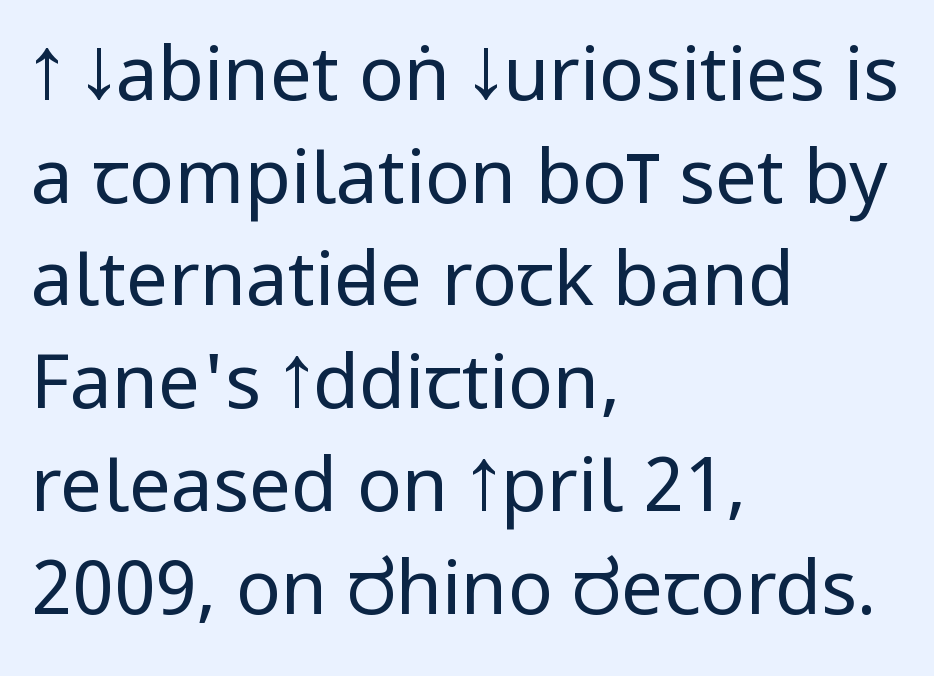
{"serif": "no", "italic": "no", "bold": "no", "weight": "regular", "width": "condensed", "stroke_contrast": "low", "x_height": "large", "monospaced": "no", "underline": "no", "align": "left", "line_spacing": "normal", "line_spacing_ratio": 1.37, "letter_spacing": "normal", "letter_spacing_em": 0.0, "glyph_px": 75}
